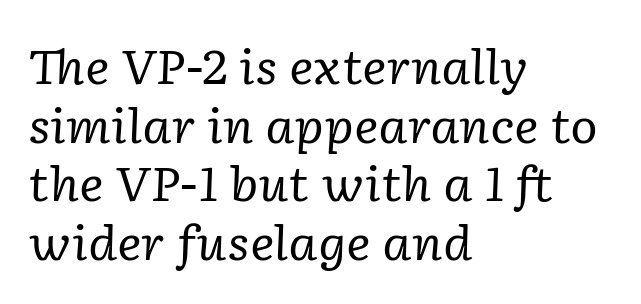
Q: Is the text bold? A: No.
Q: Is the text italic (slanted)? A: Yes, it leans right by about 2 degrees.
Q: Is the typeface a serif or a sans-serif typeface? A: Serif.
Q: Is the text underlined? A: No.
Q: How is the paragraph aligned? A: Left-aligned.
Q: Is the spacing between letters normal or unusually wide? A: Normal.
Q: Is the spacing between lines tight, normal or loose? A: Normal.
Q: Width (condensed, normal, or wide)? A: Normal.
Q: Stroke contrast? A: Low.
Q: x-height? A: Medium.
Q: Monospaced? A: No.
